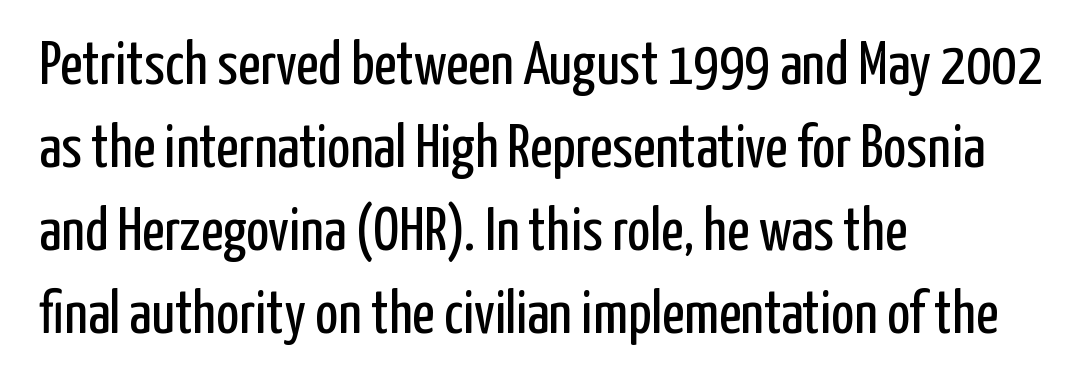
Q: Is the text bold? A: No.
Q: Is the text italic (slanted)? A: No, it is upright.
Q: Is the typeface a serif or a sans-serif typeface? A: Sans-serif.
Q: Is the text underlined? A: No.
Q: How is the paragraph aligned? A: Left-aligned.
Q: Is the spacing between letters normal or unusually wide? A: Normal.
Q: Is the spacing between lines tight, normal or loose? A: Normal.
Q: Width (condensed, normal, or wide)? A: Condensed.
Q: Stroke contrast? A: Low.
Q: x-height? A: Medium.
Q: Monospaced? A: No.
